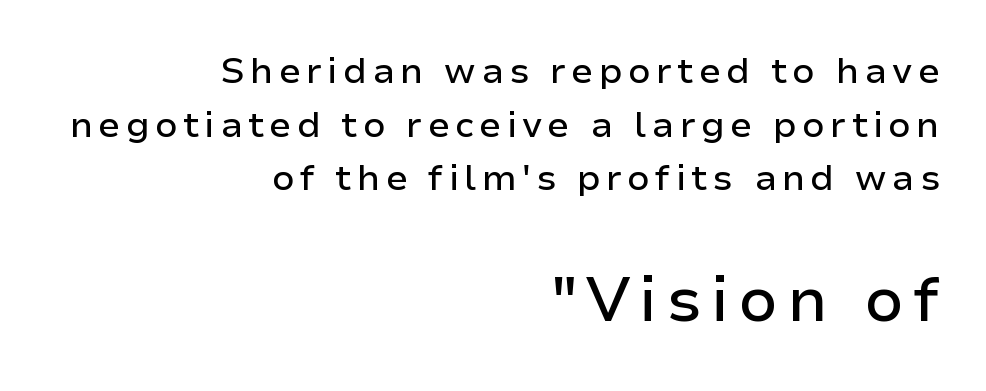
Q: Is the text italic (slanted)? A: No, it is upright.
Q: Is the typeface a serif or a sans-serif typeface? A: Sans-serif.
Q: Is the text underlined? A: No.
Q: How is the paragraph aligned? A: Right-aligned.
Q: Is the spacing between lines tight, normal or loose? A: Normal.
Q: Which block of text is set in a larger size, the first (top) or the second (bottom)? A: The second (bottom) one.
Q: Width (condensed, normal, or wide)? A: Normal.
Q: Stroke contrast? A: Low.
Q: x-height? A: Medium.
Q: Monospaced? A: No.
